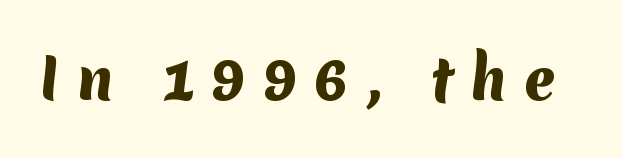
{"serif": "no", "bold": "yes", "weight": "heavy", "width": "normal", "stroke_contrast": "medium", "x_height": "medium", "monospaced": "no", "underline": "no", "letter_spacing": "wide", "letter_spacing_em": 0.31, "glyph_px": 55}
